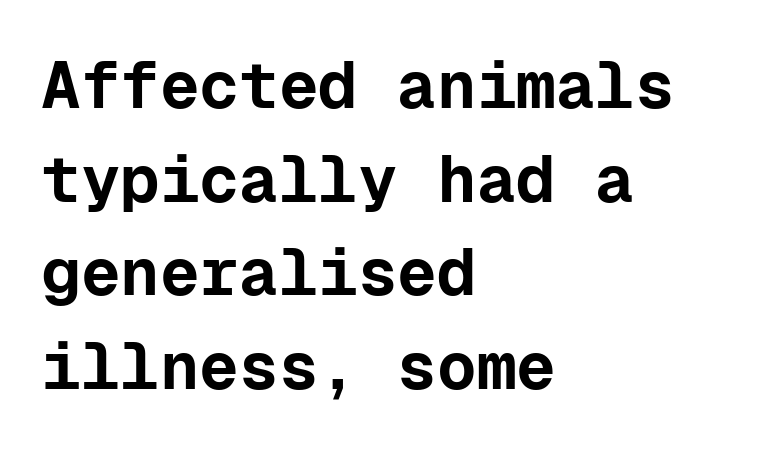
Here the designer chose a console-style face with uniform glyph widths. The gap between lines stays unmarked. Vertically, the passage feels balanced, rows spaced as you'd expect. The paragraph has a hard left edge and a soft right edge. The strokes are fattened all the way to bold.
